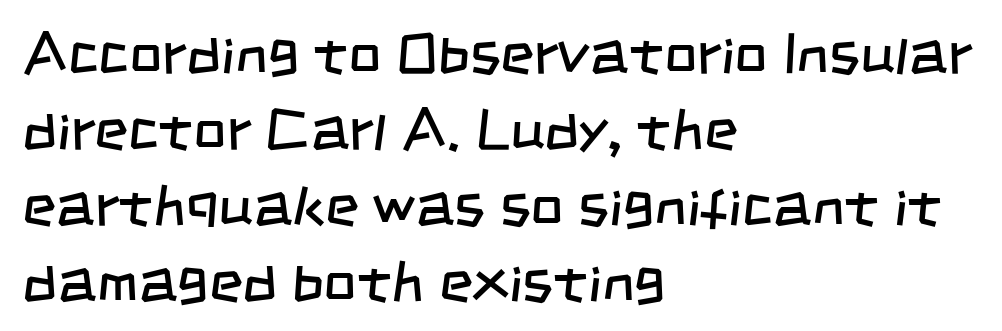
{"serif": "no", "bold": "no", "weight": "regular", "width": "condensed", "stroke_contrast": "low", "x_height": "large", "monospaced": "no", "underline": "no", "align": "left", "line_spacing": "normal", "line_spacing_ratio": 1.31, "letter_spacing": "normal", "letter_spacing_em": 0.0, "glyph_px": 58}
